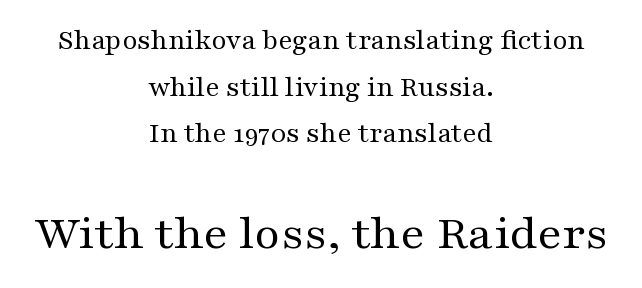
The image shows 50 px regular-weight, wide serif type, upright; set centered, normal line spacing (1.61x), normal letter spacing, not underlined; the second (bottom) block is 1.72x larger; medium stroke contrast and a medium x-height.
